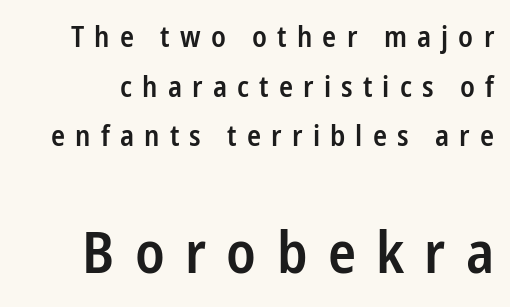
Q: Is the text bold? A: Semi-bold.
Q: Is the text italic (slanted)? A: No, it is upright.
Q: Is the typeface a serif or a sans-serif typeface? A: Sans-serif.
Q: Is the text underlined? A: No.
Q: Is the spacing between letters normal or unusually wide? A: Unusually wide.
Q: Which block of text is set in a larger size, the first (top) or the second (bottom)? A: The second (bottom) one.
Q: Width (condensed, normal, or wide)? A: Condensed.
Q: Stroke contrast? A: Low.
Q: x-height? A: Medium.
Q: Monospaced? A: No.
